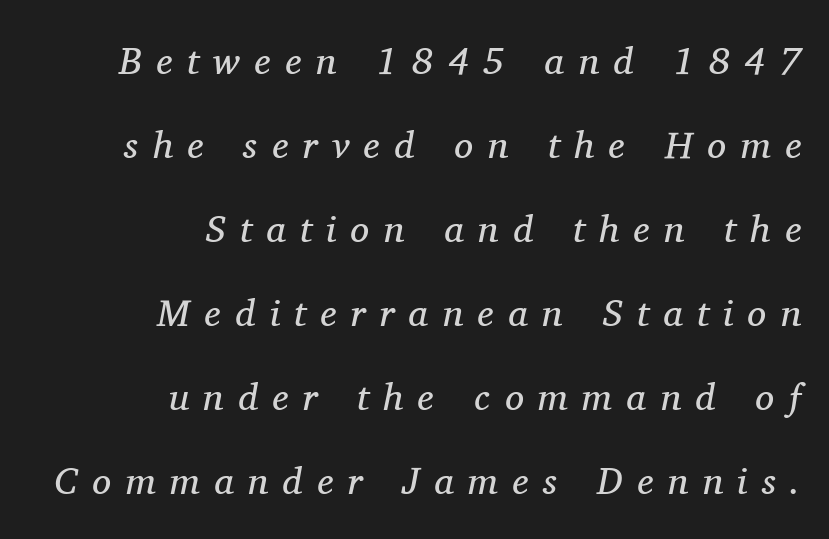
A flush-right, rag-left setting is used for this passage. Italic: yes, the glyphs are oblique. The letterforms stand isolated, each surrounded by extra space. Loosely led — the rows are spread out. Any mark beneath the type? The region is blank.
